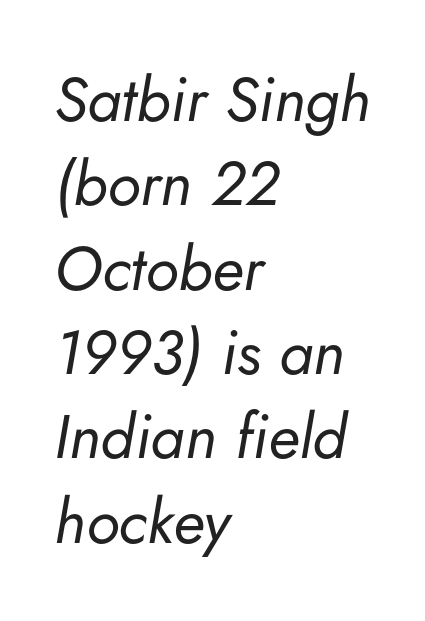
You could not count columns in this text — the font is proportionally spaced. The axis of the letterforms is tilted away from vertical. No word sits above an underline. Rows of type keep a routine distance in the vertical direction. The passage shown is not bold in any degree. If you drew a ruler down the left edge, every line would touch it.
